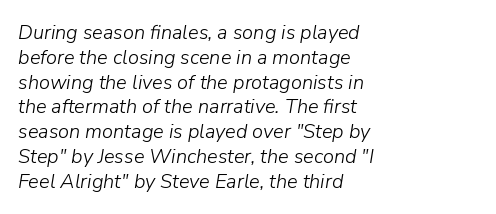
{"italic": "yes", "lean": "right", "slant_degrees": 9, "bold": "no", "underline": "no", "align": "left", "line_spacing_ratio": 1.24, "letter_spacing": "normal", "letter_spacing_em": 0.0, "glyph_px": 20}
